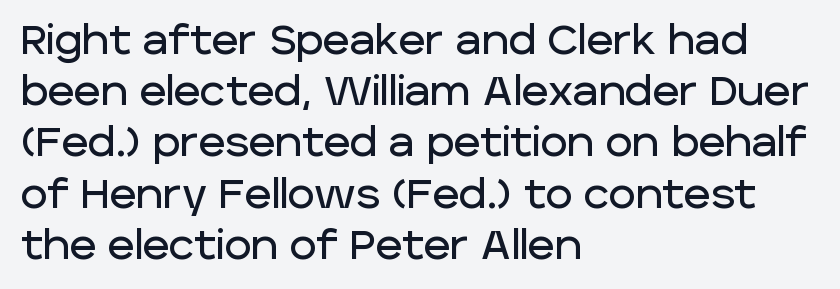
Character widths vary here, with narrow letters taking less room than wide ones. Each new line begins a customary step beneath the previous one. Each word holds together tightly as a unit, with standard inter-letter gaps. Descenders are the only things crossing below the line. Typographically, this falls in the sans-serif category. Upright lettering throughout.
